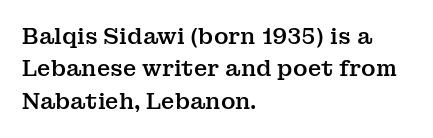
{"italic": "no", "underline": "no", "align": "left", "line_spacing": "normal", "line_spacing_ratio": 1.47, "letter_spacing": "normal", "letter_spacing_em": 0.0, "glyph_px": 22}
